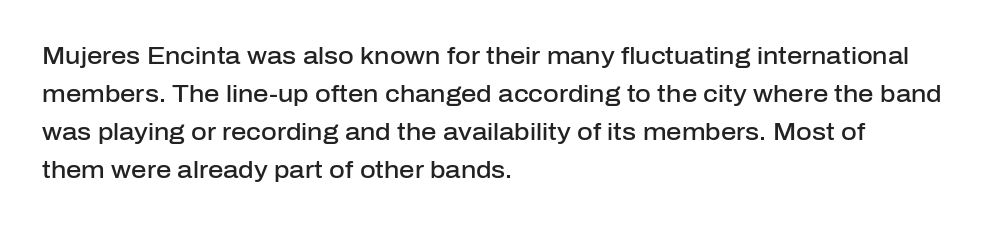
When letters stand straight like this, we call the style roman or upright. Look at the stroke-to-counter ratio: somewhat heavy, a semibold. Any mark beneath the type? The region is blank. The passage shown stacks its lines at a standard gap. No extra tracking has been applied to these lines.
